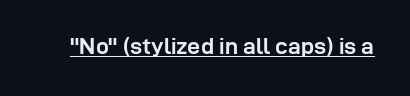
The image shows 23 px bold type, upright; set normal letter spacing, underlined.
